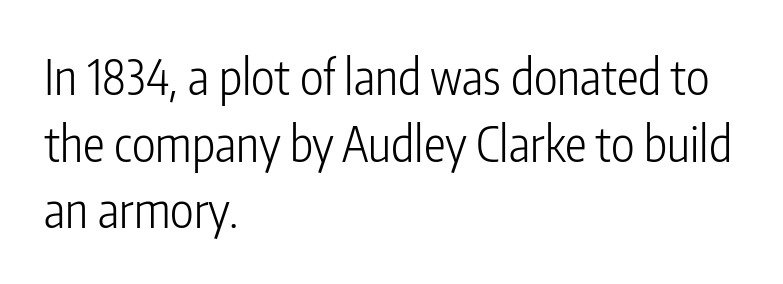
{"serif": "no", "italic": "no", "bold": "no", "weight": "light", "width": "condensed", "stroke_contrast": "low", "x_height": "medium", "monospaced": "no", "underline": "no", "align": "left", "line_spacing": "normal", "line_spacing_ratio": 1.36, "letter_spacing": "normal", "letter_spacing_em": 0.0, "glyph_px": 49}
